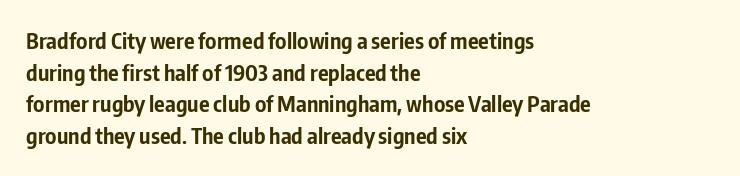
{"italic": "no", "bold": "yes", "underline": "no", "align": "left", "line_spacing": "normal", "line_spacing_ratio": 1.44, "letter_spacing": "normal", "letter_spacing_em": 0.0, "glyph_px": 22}
